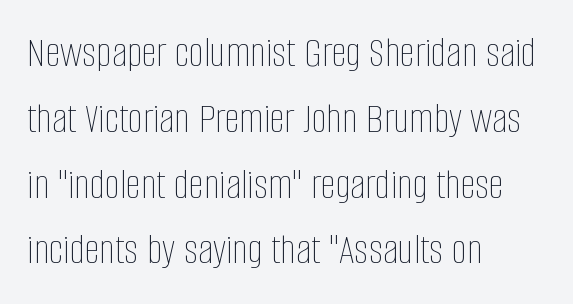
{"italic": "no", "bold": "no", "weight": "thin", "width": "condensed", "stroke_contrast": "low", "x_height": "large", "monospaced": "no", "underline": "no", "align": "left", "line_spacing": "normal", "line_spacing_ratio": 1.53, "letter_spacing": "normal", "letter_spacing_em": 0.0, "glyph_px": 43}
